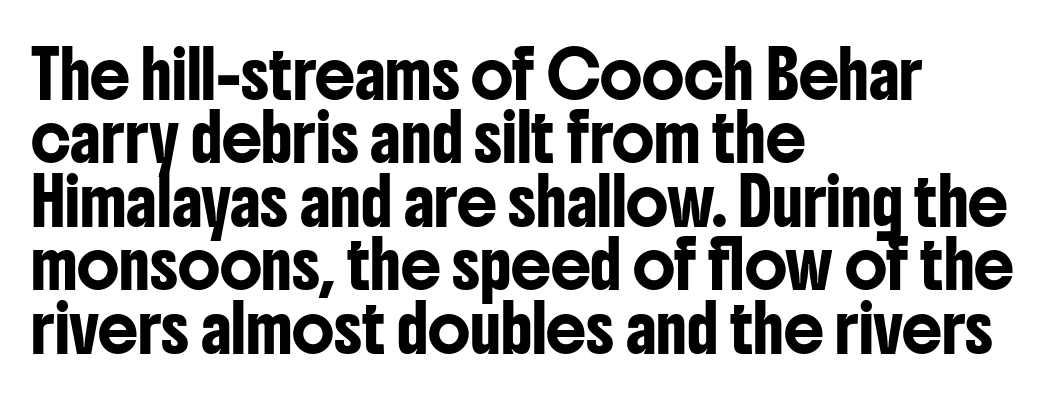
Which margin do the lines hug? The left one — the right edge is uneven. Only glyphs here, with clear space below each row. The font family rendered here belongs to the sans-serif group. Does the lettering tilt? It doesn't — this is upright. Leading matches the norm, producing a regular column.
